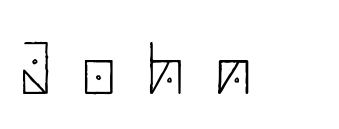
Q: Is the text bold? A: No.
Q: Is the text italic (slanted)? A: No, it is upright.
Q: Is the typeface a serif or a sans-serif typeface? A: Sans-serif.
Q: Is the text underlined? A: No.
Q: Is the spacing between letters normal or unusually wide? A: Unusually wide.
Q: Width (condensed, normal, or wide)? A: Normal.
Q: Stroke contrast? A: Low.
Q: x-height? A: Small.
